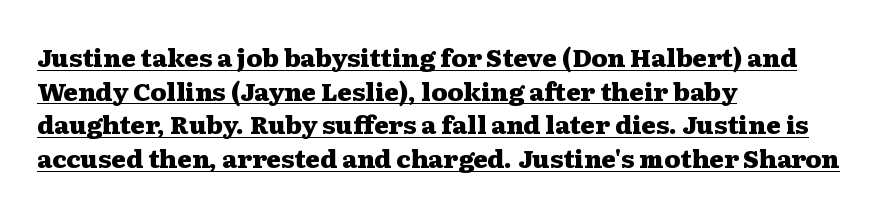
Q: Is the text bold? A: Yes.
Q: Is the text italic (slanted)? A: No, it is upright.
Q: Is the text underlined? A: Yes.
Q: How is the paragraph aligned? A: Left-aligned.
Q: Is the spacing between letters normal or unusually wide? A: Normal.
Q: Is the spacing between lines tight, normal or loose? A: Normal.
